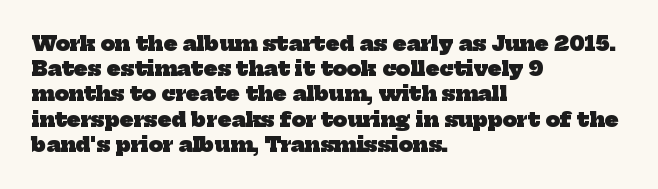
The image shows 20 px bold type; set left-aligned, normal line spacing (1.26x), normal letter spacing, not underlined.
